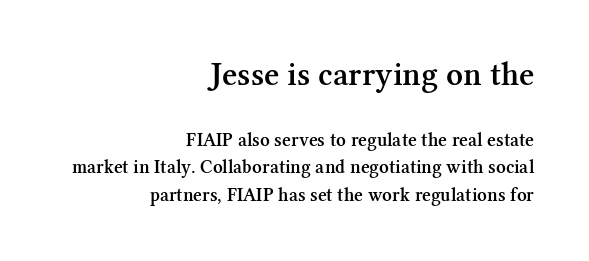
Q: Is the text bold? A: Semi-bold.
Q: Is the text italic (slanted)? A: No, it is upright.
Q: Is the typeface a serif or a sans-serif typeface? A: Serif.
Q: Is the text underlined? A: No.
Q: How is the paragraph aligned? A: Right-aligned.
Q: Is the spacing between letters normal or unusually wide? A: Normal.
Q: Is the spacing between lines tight, normal or loose? A: Normal.
Q: Which block of text is set in a larger size, the first (top) or the second (bottom)? A: The first (top) one.
Q: Width (condensed, normal, or wide)? A: Normal.
Q: Stroke contrast? A: Medium.
Q: x-height? A: Medium.
Q: Monospaced? A: No.
